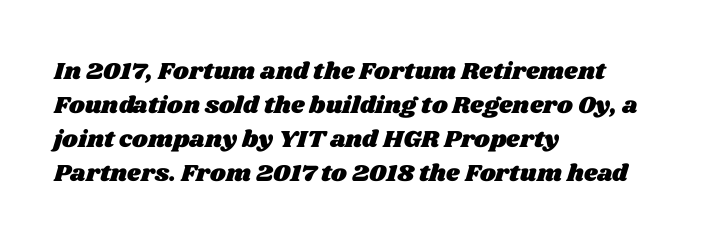
Lines of text with bare space underneath. Glyph-to-glyph distance matches everyday printed text. The lines sit at an ordinary, default distance from one another. The lines in this sample share a left origin and differ only in where they stop.
